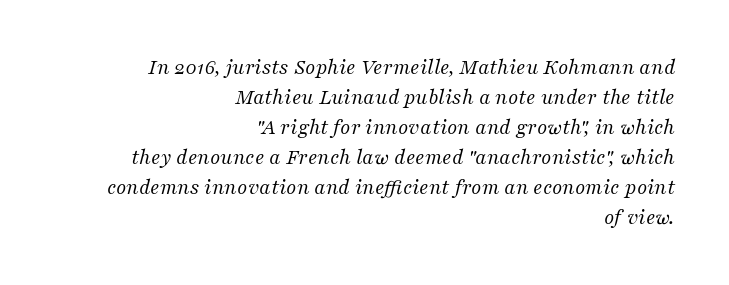
Q: Is the text bold? A: No.
Q: Is the text italic (slanted)? A: Yes, it leans right by about 16 degrees.
Q: Is the text underlined? A: No.
Q: How is the paragraph aligned? A: Right-aligned.
Q: Is the spacing between letters normal or unusually wide? A: Normal.
Q: Is the spacing between lines tight, normal or loose? A: Normal.
